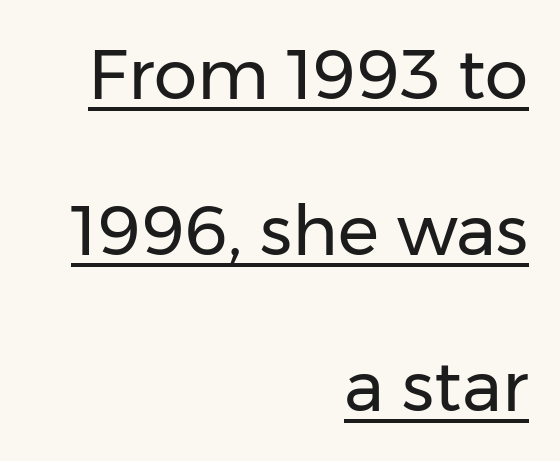
The image shows 69 px regular-weight sans-serif type, upright; set right-aligned, loose line spacing (2.26x), normal letter spacing, underlined; low stroke contrast and a medium x-height.
